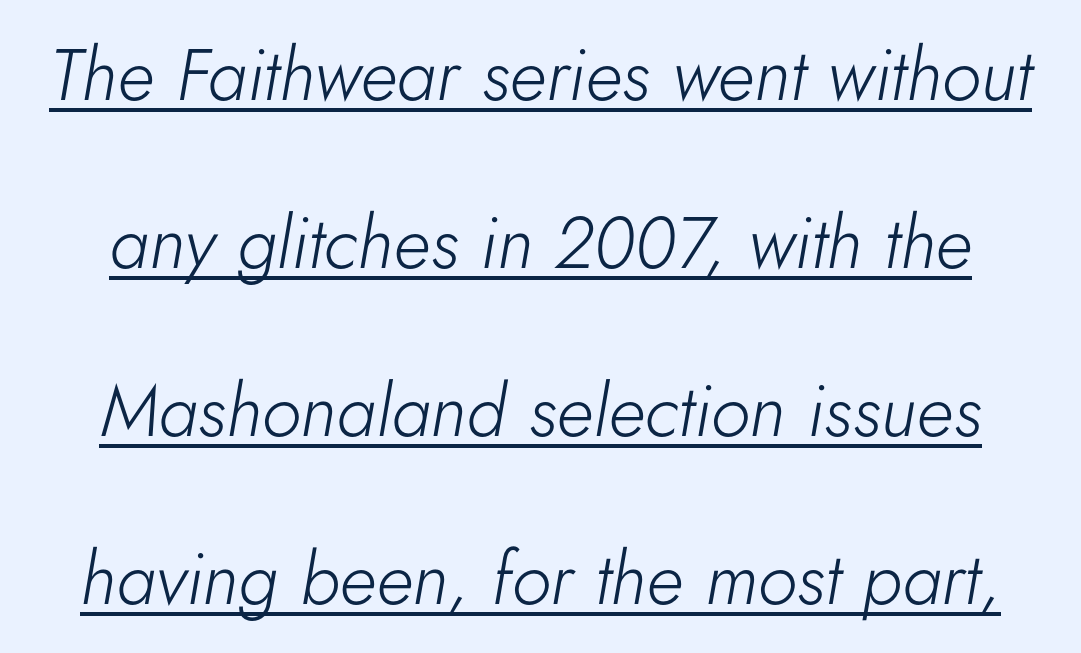
The image shows 73 px light type, italic (leaning right); set centered, loose line spacing (2.3x), normal letter spacing, underlined; low stroke contrast and a small x-height.
